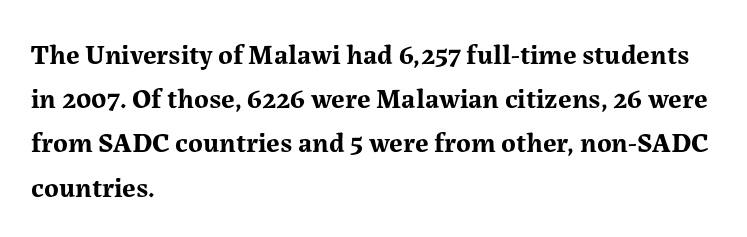
Beneath every word, the page is bare. Rendered with straight, roman letterforms. Reading down the column, the eye jumps a familiar distance to each next line. Spacing between characters is what you'd get straight out of the box.
